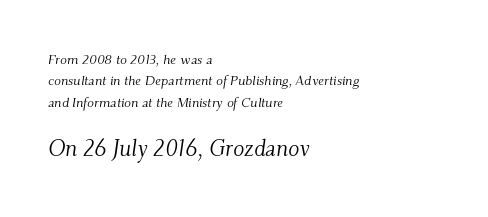
No extra tracking has been applied to these lines. Horizontal alignment here is leftward, the default for most running prose. A normal amount of white space separates one row of letters from the next. Unbolded letterforms with no extra heft.
